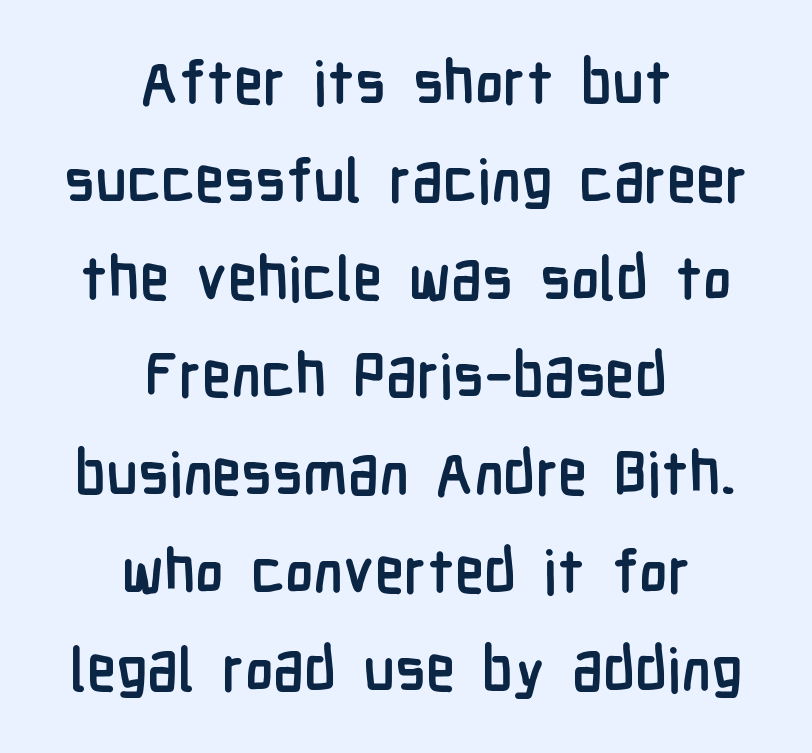
{"serif": "no", "italic": "no", "bold": "yes", "weight": "semibold", "width": "condensed", "stroke_contrast": "low", "x_height": "medium", "monospaced": "no", "underline": "no", "align": "center", "line_spacing": "normal", "line_spacing_ratio": 1.63, "letter_spacing": "normal", "letter_spacing_em": 0.0, "glyph_px": 60}
